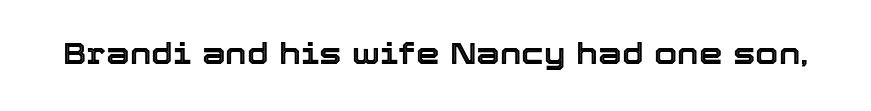
The image shows 30 px text type, upright; set normal letter spacing, not underlined; a medium x-height.
